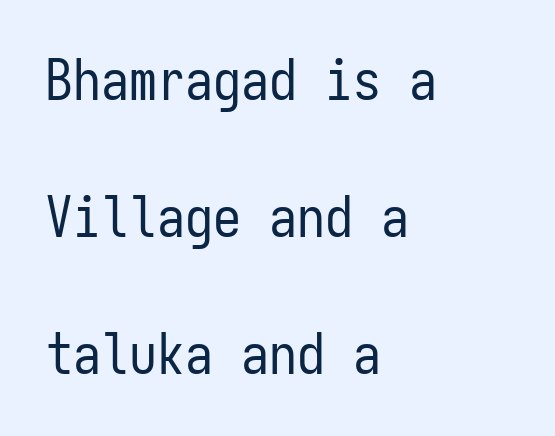
This is the regular roman posture of the typeface. The weight tops out at a normal text grade. The line texture is even and compact thanks to regular tracking. Horizontal bands of white between lines are thick stripes. This sample is left-justified, so line endings fall wherever the words run out.
